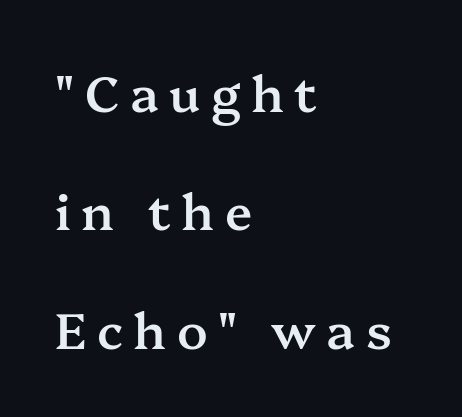
Type without underlining. Style check: upright. The face used here is rendered with a markedly widened letterfit. All the whitespace from short lines collects on the right. The passage shown is typed in a proportional face where columns would drift.
